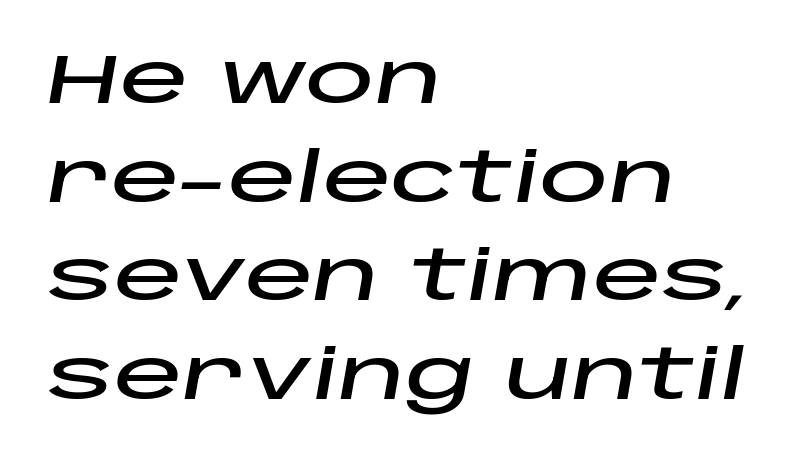
Q: Is the text italic (slanted)? A: Yes, it leans right by about 10 degrees.
Q: Is the text underlined? A: No.
Q: How is the paragraph aligned? A: Left-aligned.
Q: Is the spacing between letters normal or unusually wide? A: Normal.
Q: Is the spacing between lines tight, normal or loose? A: Normal.
Q: Width (condensed, normal, or wide)? A: Wide.
Q: Stroke contrast? A: Low.
Q: x-height? A: Large.
Q: Monospaced? A: No.
